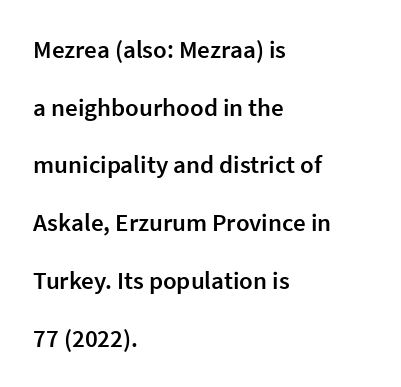
{"italic": "no", "bold": "semi", "underline": "no", "align": "left", "line_spacing": "loose", "line_spacing_ratio": 2.31, "letter_spacing": "normal", "letter_spacing_em": 0.0, "glyph_px": 25}
